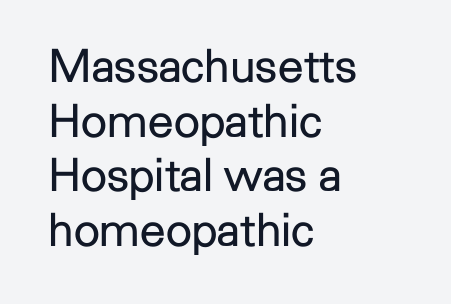
The image shows 46 px regular-weight sans-serif type, upright; set left-aligned, line spacing 1.19x, normal letter spacing, not underlined; low stroke contrast and a medium x-height.
